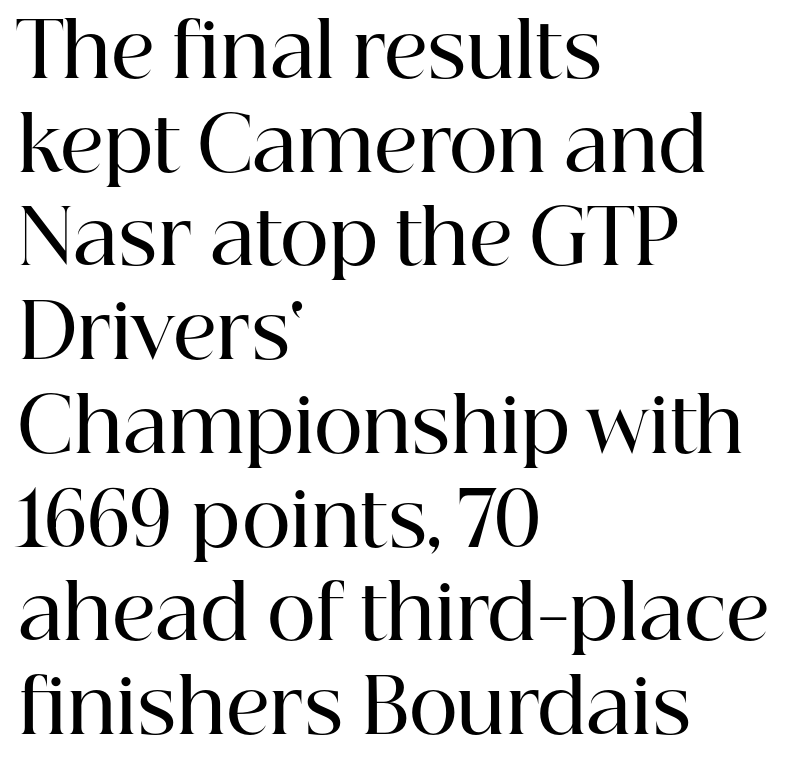
{"serif": "yes", "italic": "no", "bold": "semi", "weight": "semibold", "width": "normal", "stroke_contrast": "high", "x_height": "medium", "monospaced": "no", "underline": "no", "align": "left", "line_spacing": "normal", "line_spacing_ratio": 1.25, "letter_spacing": "normal", "letter_spacing_em": 0.0, "glyph_px": 75}
